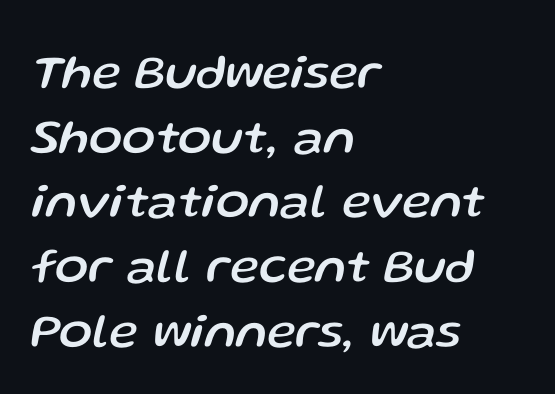
The image shows 49 px text type, italic (leaning right); set left-aligned, normal line spacing (1.32x), normal letter spacing, not underlined; low stroke contrast and a medium x-height.
